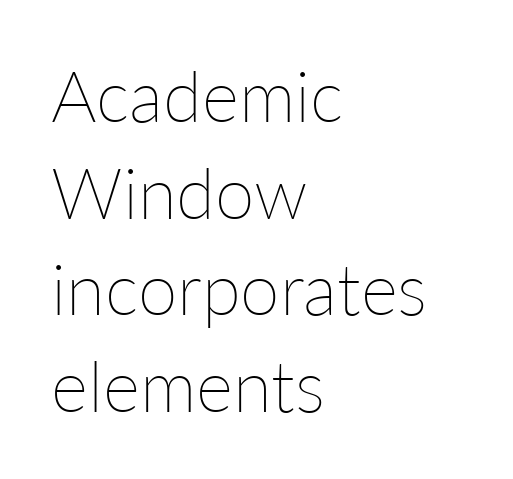
{"italic": "no", "bold": "no", "weight": "thin", "width": "normal", "stroke_contrast": "low", "x_height": "medium", "monospaced": "no", "underline": "no", "align": "left", "line_spacing": "normal", "line_spacing_ratio": 1.36, "letter_spacing": "normal", "letter_spacing_em": 0.0, "glyph_px": 71}
